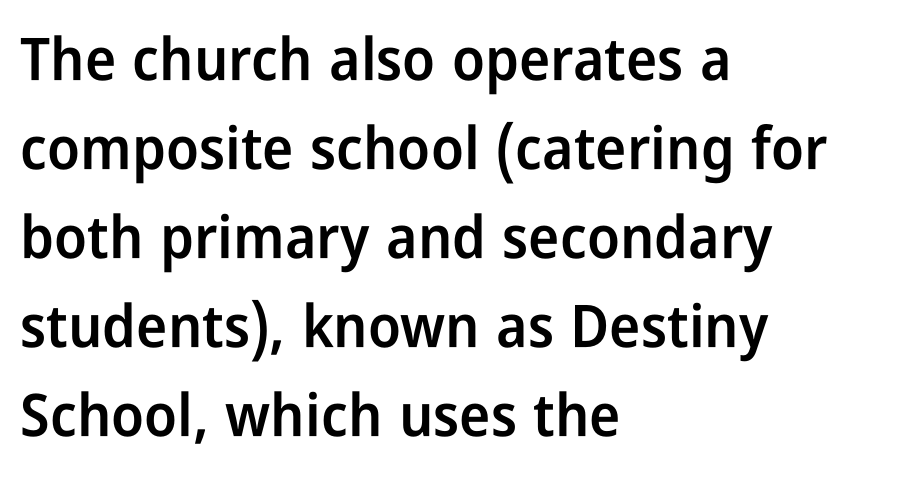
Each new line begins a customary step beneath the previous one. Slightly chunky letters — semibold, I'd say, not full bold. Check under the words: just untouched page. The ragged edge is on the right, which tells us the setting is flush left. Note the varied advance widths — an 'i' is clearly narrower than an 'm'. The letters stand upright; this is a roman face.
